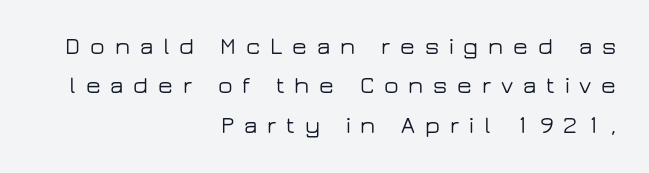
Look at the tracking — it's clearly loosened, letters drifting apart. Leading matches the norm, producing a regular column. The letters stand upright; this is a roman face. A student would call this right alignment; a typographer would say flush right, rag left. Descender tails drop into unmarked territory.
